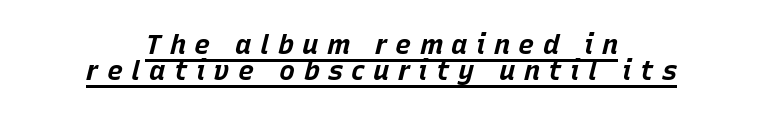
This rendering widens character spacing well past its baseline value. Neither beginnings nor endings align; midpoints do. These lines huddle together more closely than default settings would place them. Every letter is thick-stroked: bold, no question. The rendered words wear a rule along their underside. The text carries the slant typical of an italic or oblique font.
